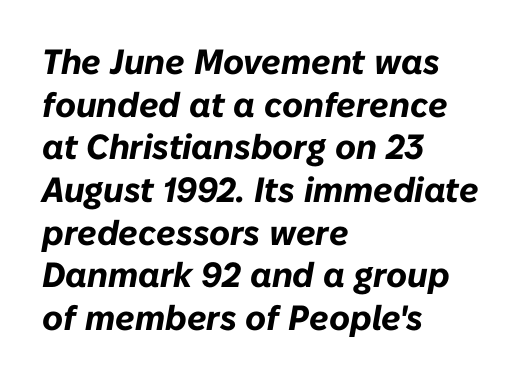
This sample has the flowing, uneven cadence of proportional lettering. Check under the words: just untouched page. Style check: oblique. The line texture is even and compact thanks to regular tracking. Visually the block forms a straight wall on the left and a jagged coastline on the right. Caption: bold face, heavy strokes.
